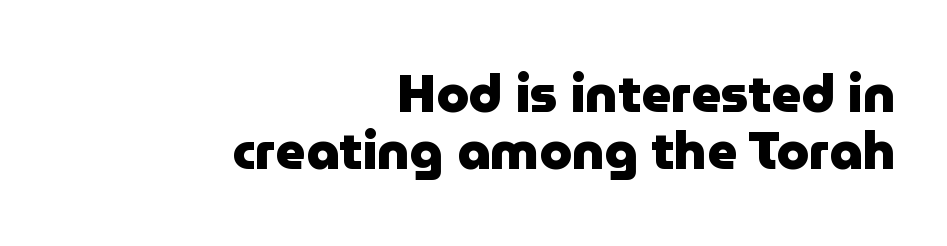
Plain, unruled lines of type. Leading: reduced. Does the lettering tilt? It doesn't — this is upright. Where is the straight margin? On the right. The letters are bold, with thick, heavy strokes. The face used here is proportionally spaced, like ordinary book or web type.
